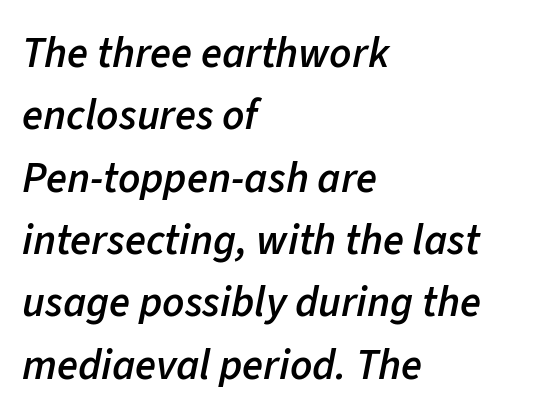
Q: Is the text bold? A: Semi-bold.
Q: Is the text italic (slanted)? A: Yes, it leans right by about 11 degrees.
Q: Is the text underlined? A: No.
Q: How is the paragraph aligned? A: Left-aligned.
Q: Is the spacing between letters normal or unusually wide? A: Normal.
Q: Is the spacing between lines tight, normal or loose? A: Normal.
Q: Width (condensed, normal, or wide)? A: Normal.
Q: Stroke contrast? A: Low.
Q: x-height? A: Medium.
Q: Monospaced? A: No.
